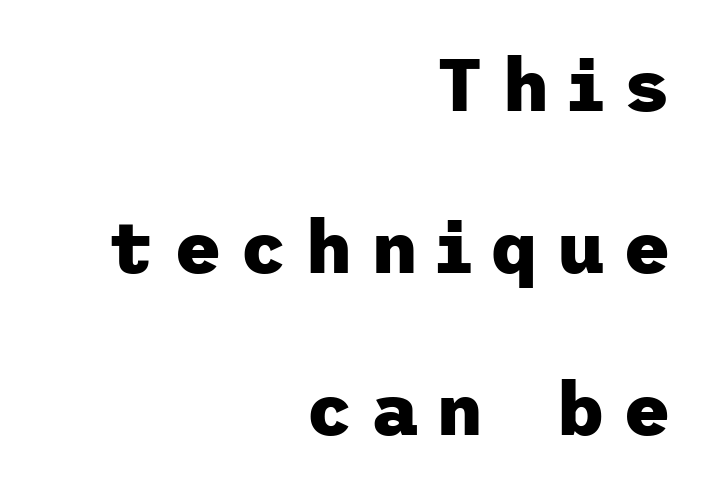
The image shows 73 px heavy sans-serif type, upright; set right-aligned, loose line spacing (2.22x), unusually wide letter spacing (+0.25 em), not underlined; low stroke contrast and a medium x-height.
